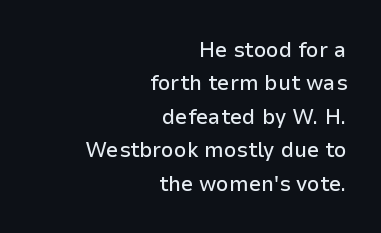
{"italic": "no", "underline": "no", "align": "right", "line_spacing": "normal", "line_spacing_ratio": 1.52, "letter_spacing": "normal", "letter_spacing_em": 0.0, "glyph_px": 22}
